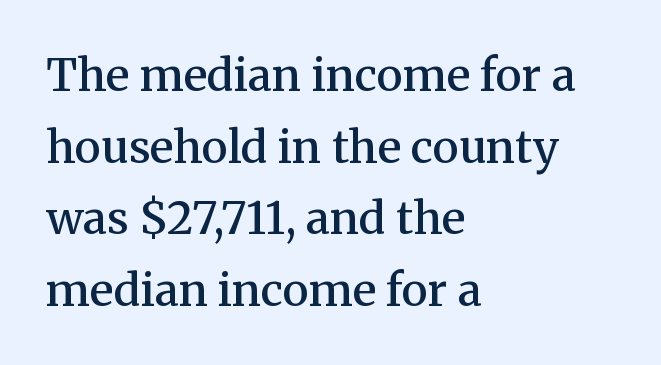
The image shows 45 px semibold serif type, upright; set left-aligned, normal line spacing (1.59x), normal letter spacing, not underlined; medium stroke contrast and a medium x-height.
